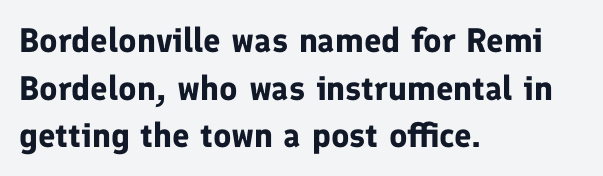
Spacing verdict: proportional, widths tailored to each character. Spacing between characters is what you'd get straight out of the box. Plenty of ink on the page — the face is bold. The typeface chosen for these lines omits serifs. The rows are spaced the way most documents space them. The rag falls on the right side of this text block.
